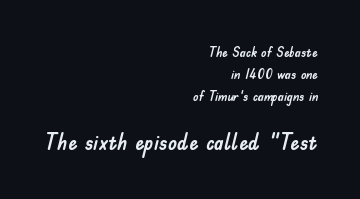
{"underline": "no", "align": "right", "line_spacing": "normal", "line_spacing_ratio": 1.57, "letter_spacing": "normal", "letter_spacing_em": 0.0, "larger_block": "second", "size_ratio": 1.64, "glyph_px": 23}
